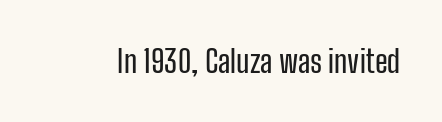
Q: Is the text italic (slanted)? A: No, it is upright.
Q: Is the typeface a serif or a sans-serif typeface? A: Sans-serif.
Q: Is the text underlined? A: No.
Q: Is the spacing between letters normal or unusually wide? A: Normal.
Q: Width (condensed, normal, or wide)? A: Condensed.
Q: Stroke contrast? A: Low.
Q: x-height? A: Medium.
Q: Monospaced? A: No.
